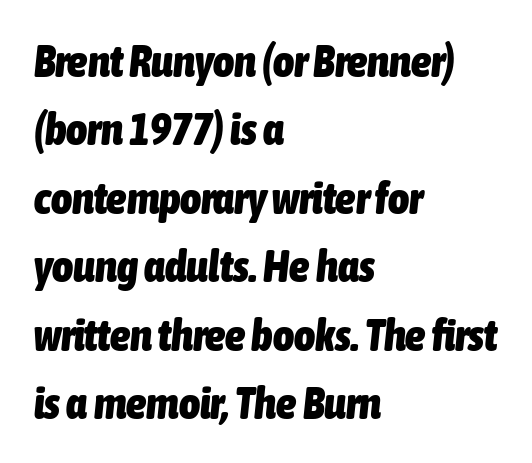
The image shows 45 px heavy, condensed type, italic (leaning right); set left-aligned, normal line spacing (1.52x), normal letter spacing, not underlined; low stroke contrast and a medium x-height.
